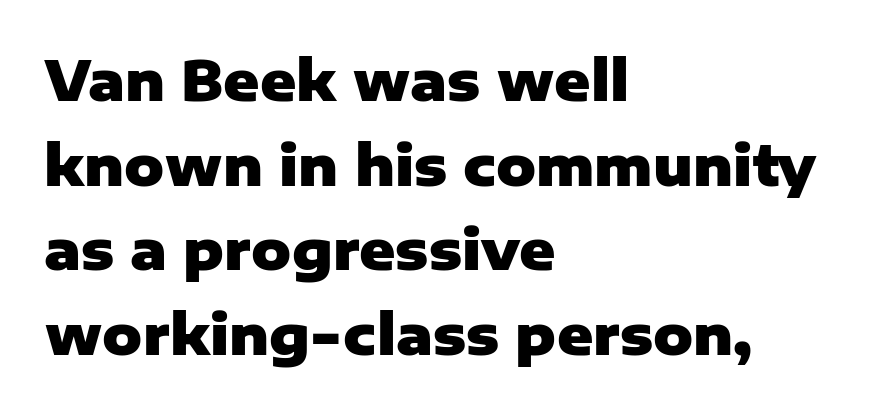
The image shows 55 px heavy sans-serif type, upright; set left-aligned, normal line spacing (1.54x), normal letter spacing, not underlined; low stroke contrast and a medium x-height.
